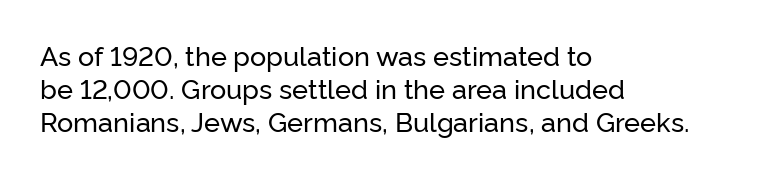
{"italic": "no", "underline": "no", "align": "left", "line_spacing_ratio": 1.23, "letter_spacing": "normal", "letter_spacing_em": 0.0, "glyph_px": 27}
